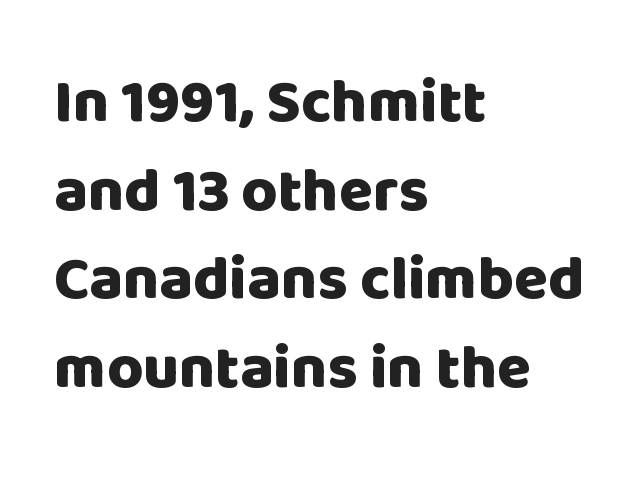
Q: Is the text bold? A: Yes.
Q: Is the text italic (slanted)? A: No, it is upright.
Q: Is the typeface a serif or a sans-serif typeface? A: Sans-serif.
Q: Is the text underlined? A: No.
Q: How is the paragraph aligned? A: Left-aligned.
Q: Is the spacing between letters normal or unusually wide? A: Normal.
Q: Is the spacing between lines tight, normal or loose? A: Normal.
Q: Width (condensed, normal, or wide)? A: Normal.
Q: Stroke contrast? A: Low.
Q: x-height? A: Large.
Q: Monospaced? A: No.
